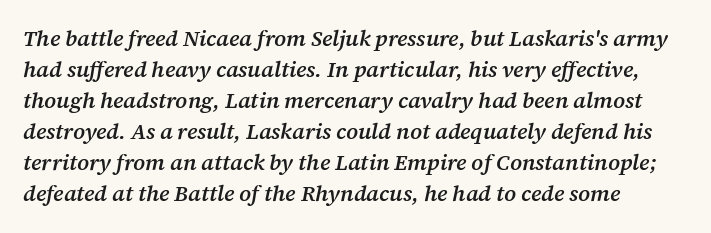
{"italic": "yes", "lean": "right", "slant_degrees": 12, "bold": "semi", "underline": "no", "align": "left", "line_spacing": "normal", "line_spacing_ratio": 1.41, "letter_spacing": "normal", "letter_spacing_em": 0.0, "glyph_px": 22}
